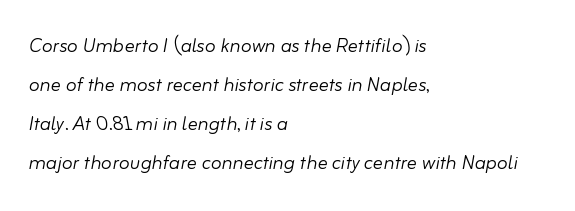
{"italic": "yes", "lean": "right", "slant_degrees": 10, "bold": "no", "underline": "no", "align": "left", "line_spacing": "normal", "line_spacing_ratio": 1.56, "letter_spacing": "normal", "letter_spacing_em": 0.0, "glyph_px": 25}
